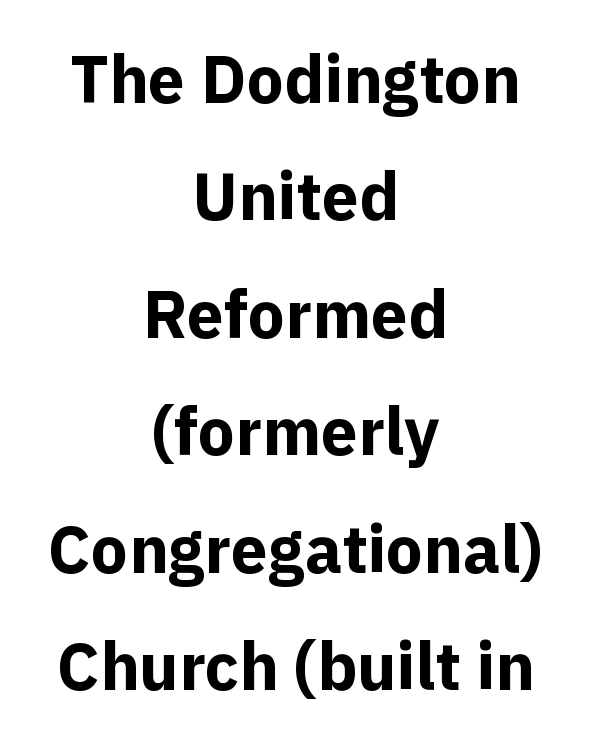
Q: Is the text bold? A: Yes.
Q: Is the text italic (slanted)? A: No, it is upright.
Q: Is the typeface a serif or a sans-serif typeface? A: Sans-serif.
Q: Is the text underlined? A: No.
Q: How is the paragraph aligned? A: Centered.
Q: Is the spacing between letters normal or unusually wide? A: Normal.
Q: Width (condensed, normal, or wide)? A: Normal.
Q: x-height? A: Medium.
Q: Monospaced? A: No.
